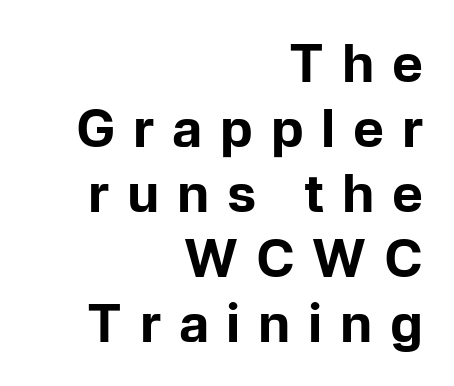
The image shows 52 px bold sans-serif type, upright; set right-aligned, normal line spacing (1.25x), unusually wide letter spacing (+0.34 em), not underlined; low stroke contrast and a medium x-height.
